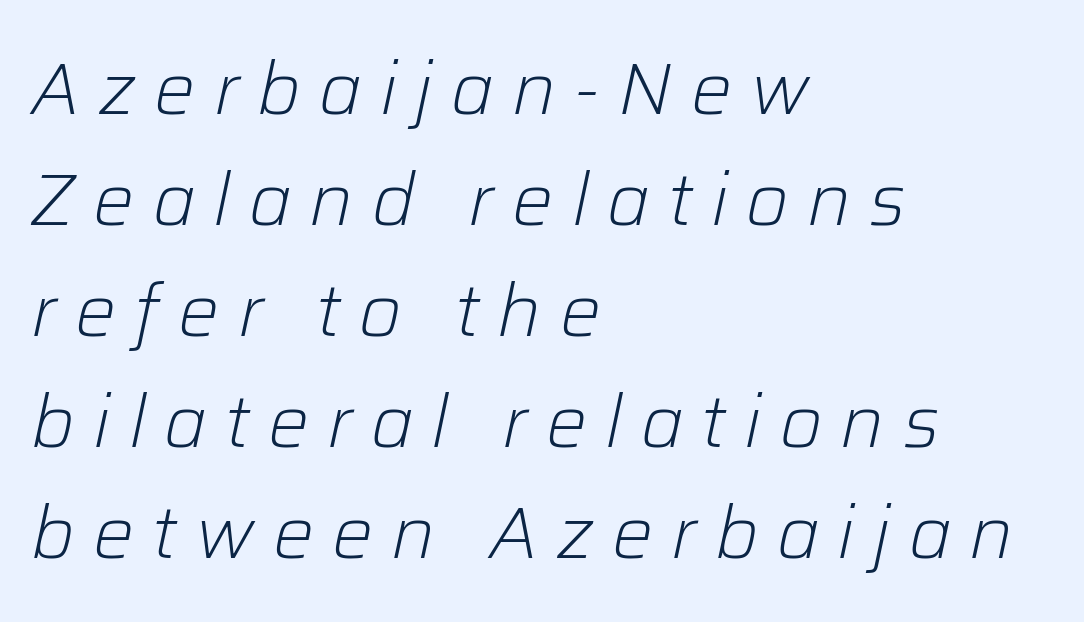
{"italic": "yes", "lean": "right", "slant_degrees": 12, "bold": "no", "weight": "light", "width": "normal", "stroke_contrast": "low", "x_height": "medium", "monospaced": "no", "underline": "no", "align": "left", "line_spacing": "normal", "line_spacing_ratio": 1.52, "letter_spacing": "wide", "letter_spacing_em": 0.25, "glyph_px": 73}
